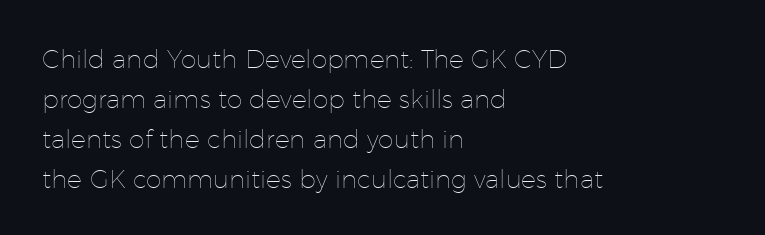
The image shows 25 px text type, upright; set left-aligned, normal line spacing (1.6x), normal letter spacing, not underlined.
